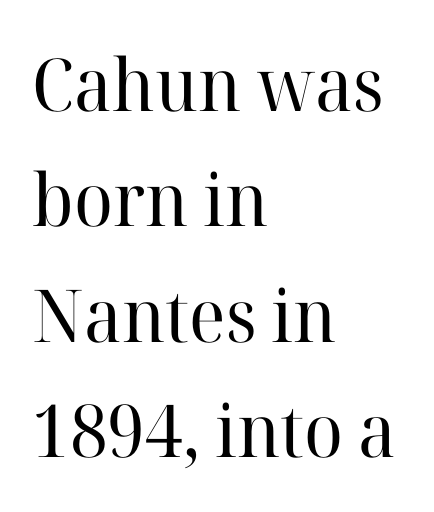
Q: Is the text bold? A: No.
Q: Is the text italic (slanted)? A: No, it is upright.
Q: Is the typeface a serif or a sans-serif typeface? A: Serif.
Q: Is the text underlined? A: No.
Q: How is the paragraph aligned? A: Left-aligned.
Q: Is the spacing between letters normal or unusually wide? A: Normal.
Q: Is the spacing between lines tight, normal or loose? A: Normal.
Q: Width (condensed, normal, or wide)? A: Normal.
Q: Stroke contrast? A: High.
Q: x-height? A: Medium.
Q: Monospaced? A: No.
